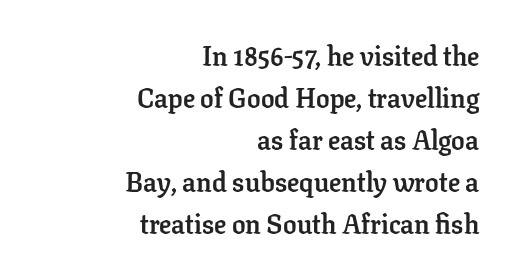
Q: Is the text bold? A: Yes.
Q: Is the text italic (slanted)? A: No, it is upright.
Q: Is the text underlined? A: No.
Q: How is the paragraph aligned? A: Right-aligned.
Q: Is the spacing between letters normal or unusually wide? A: Normal.
Q: Is the spacing between lines tight, normal or loose? A: Normal.
